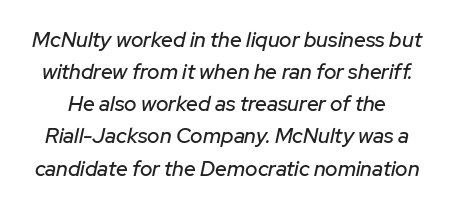
Q: Is the text italic (slanted)? A: Yes, it leans right by about 12 degrees.
Q: Is the text underlined? A: No.
Q: Is the spacing between letters normal or unusually wide? A: Normal.
Q: Is the spacing between lines tight, normal or loose? A: Normal.
